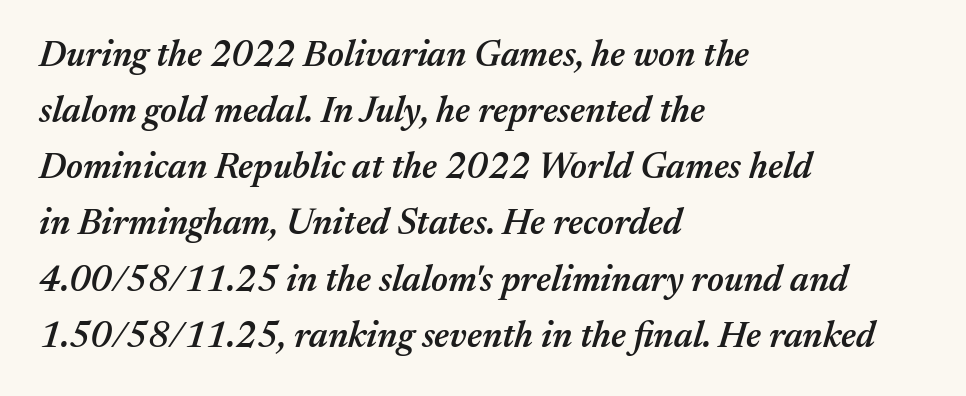
The image shows 36 px semibold type, italic (leaning right); set left-aligned, normal line spacing (1.56x), normal letter spacing, not underlined; medium stroke contrast and a medium x-height.
